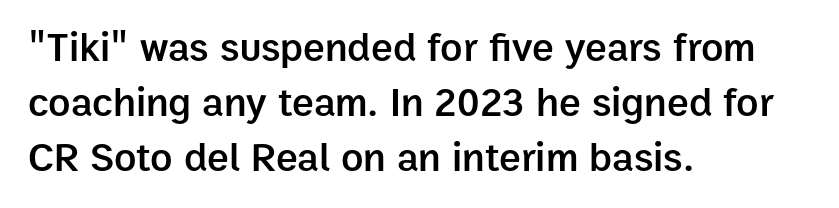
Think of a printed novel: that variable character pitch is what you see here. A normal amount of white space separates one row of letters from the next. The glyphs in this specimen are sans serif. A semibold gives these letters moderate extra thickness, short of bold.
